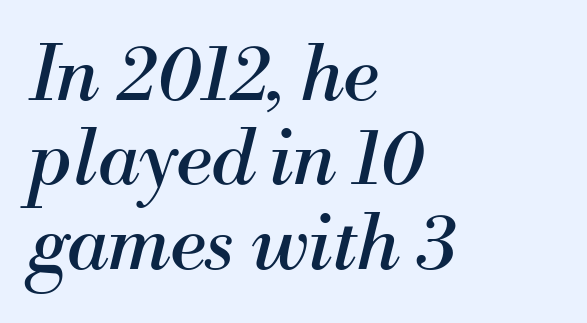
No heavy texture on the line: the type isn't bold. The passage shown leans; its letterforms are oblique. Students, observe: this is what under-led, compact text looks like. The baseline area is clear. This rendering leaves character spacing at its baseline value. Is this a fixed-width face? No — the glyphs have proportional, varying widths.
